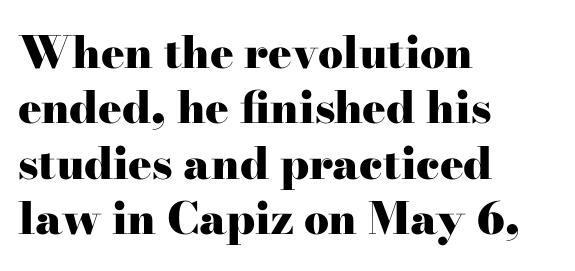
{"serif": "yes", "italic": "no", "bold": "yes", "weight": "heavy", "width": "wide", "stroke_contrast": "high", "x_height": "small", "monospaced": "no", "underline": "no", "align": "left", "line_spacing": "normal", "line_spacing_ratio": 1.26, "letter_spacing": "normal", "letter_spacing_em": 0.0, "glyph_px": 44}
